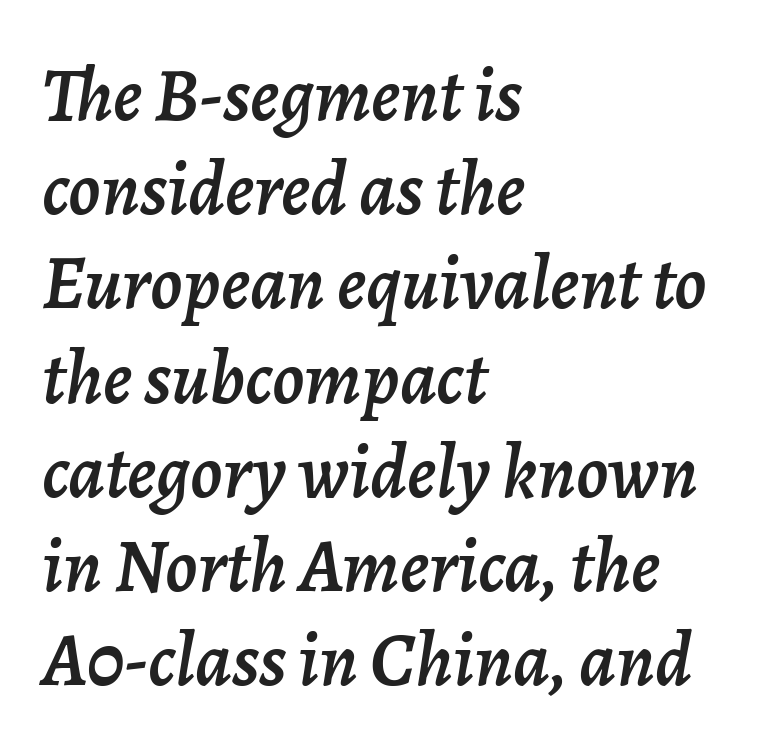
Q: Is the text italic (slanted)? A: Yes, it leans right by about 7 degrees.
Q: Is the text underlined? A: No.
Q: How is the paragraph aligned? A: Left-aligned.
Q: Is the spacing between letters normal or unusually wide? A: Normal.
Q: Width (condensed, normal, or wide)? A: Normal.
Q: Stroke contrast? A: Low.
Q: x-height? A: Medium.
Q: Monospaced? A: No.
